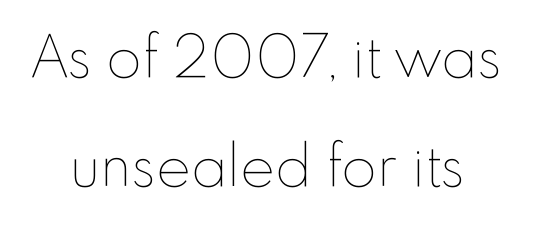
The image shows 58 px thin type, upright; set line spacing 1.88x, normal letter spacing, not underlined; low stroke contrast and a small x-height.
